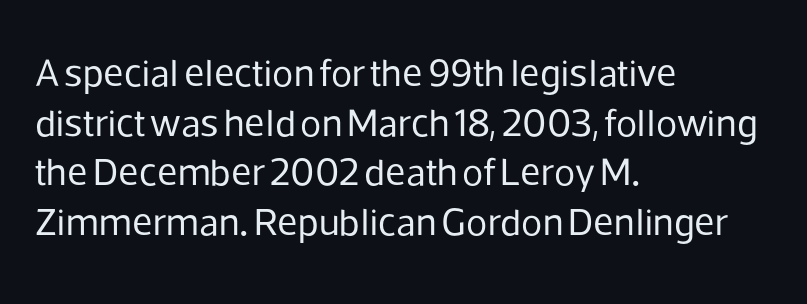
{"serif": "no", "italic": "no", "bold": "no", "weight": "regular", "width": "normal", "stroke_contrast": "low", "x_height": "medium", "monospaced": "no", "underline": "no", "align": "left", "line_spacing": "normal", "line_spacing_ratio": 1.27, "letter_spacing": "normal", "letter_spacing_em": 0.0, "glyph_px": 39}
